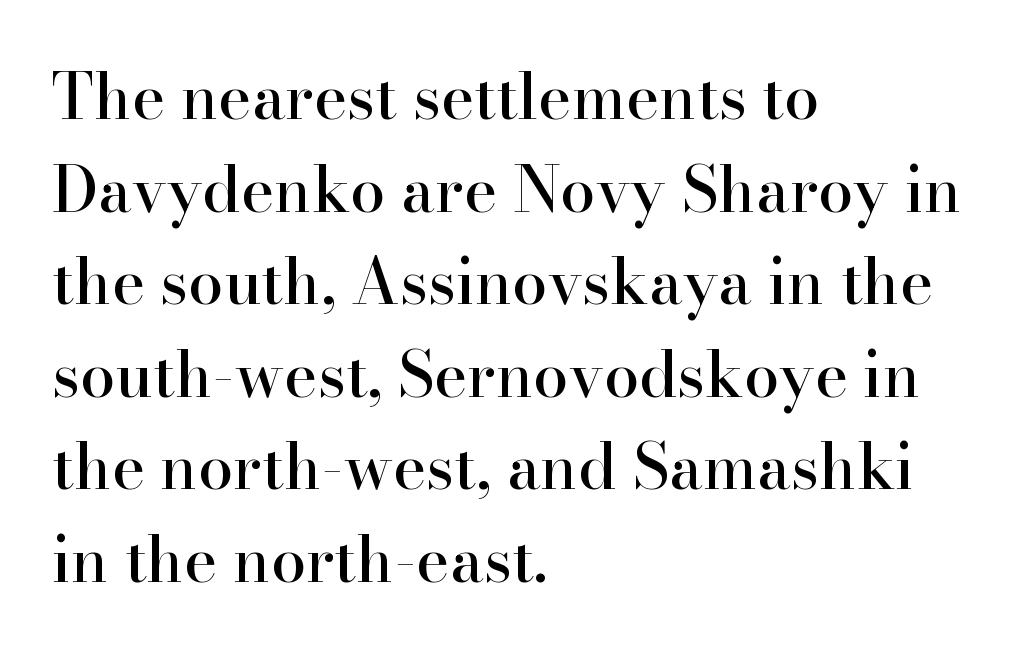
The lines in this sample share a left origin and differ only in where they stop. When letters stand straight like this, we call the style roman or upright. Tracking value appears to be zero — textbook default spacing. Honestly, the row spacing looks completely unremarkable. Glance below the letters and you will spot only blank space.
